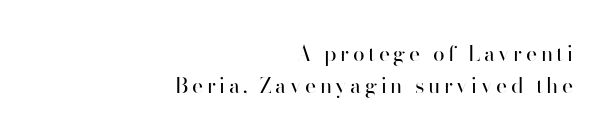
Q: Is the text bold? A: No.
Q: Is the text italic (slanted)? A: No, it is upright.
Q: Is the text underlined? A: No.
Q: How is the paragraph aligned? A: Right-aligned.
Q: Is the spacing between lines tight, normal or loose? A: Normal.
